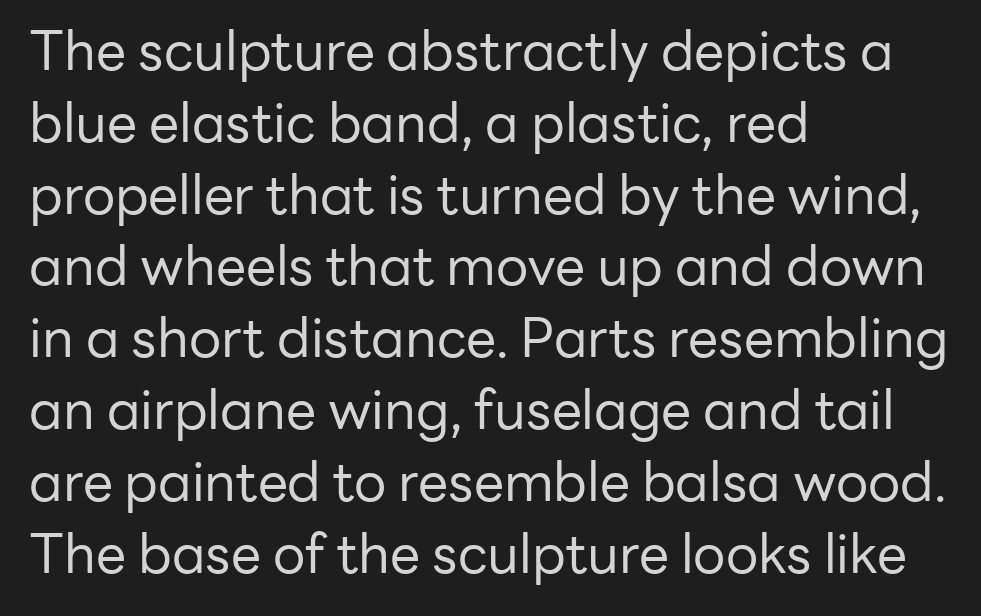
Q: Is the text bold? A: No.
Q: Is the text italic (slanted)? A: No, it is upright.
Q: Is the typeface a serif or a sans-serif typeface? A: Sans-serif.
Q: Is the text underlined? A: No.
Q: How is the paragraph aligned? A: Left-aligned.
Q: Is the spacing between letters normal or unusually wide? A: Normal.
Q: Is the spacing between lines tight, normal or loose? A: Normal.
Q: Width (condensed, normal, or wide)? A: Normal.
Q: Stroke contrast? A: Low.
Q: x-height? A: Medium.
Q: Monospaced? A: No.
